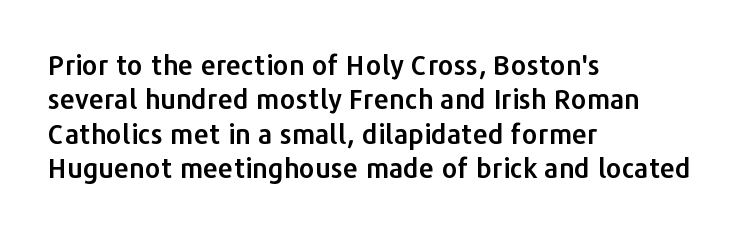
Q: Is the text italic (slanted)? A: No, it is upright.
Q: Is the text underlined? A: No.
Q: How is the paragraph aligned? A: Left-aligned.
Q: Is the spacing between letters normal or unusually wide? A: Normal.
Q: Is the spacing between lines tight, normal or loose? A: Normal.
